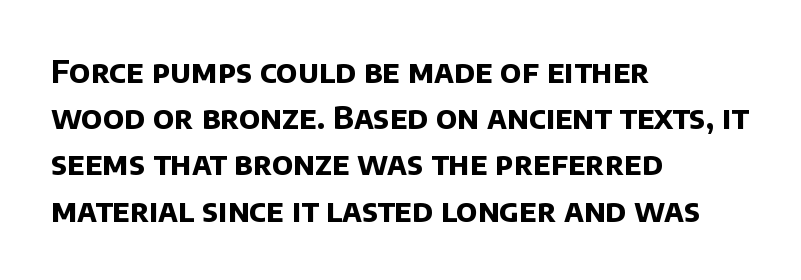
The glyphs in this specimen are sans serif. Honestly, the letter spacing is just normal — you wouldn't notice it. The rendering anchors every line to the left-hand side. In terms of leading, this rendering sits right in the middle. Decoration check: the copy has no underline.
